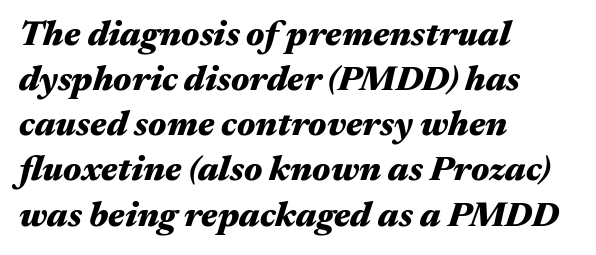
The image shows 35 px heavy, wide type, italic (leaning right); set left-aligned, normal line spacing (1.29x), normal letter spacing, not underlined; medium stroke contrast and a medium x-height.
